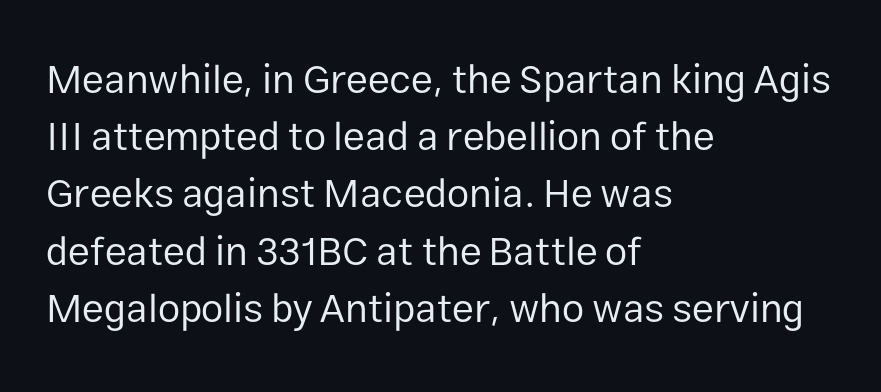
The foot of each line stays bare and open. What kind of face is this? One without serifs — a sans. Is there much room between lines? A standard amount, neither cramped nor airy. Character widths vary here, with narrow letters taking less room than wide ones. The typesetter chose a ragged-right arrangement here. Standard letterfit; no display-style spreading of the glyphs.
